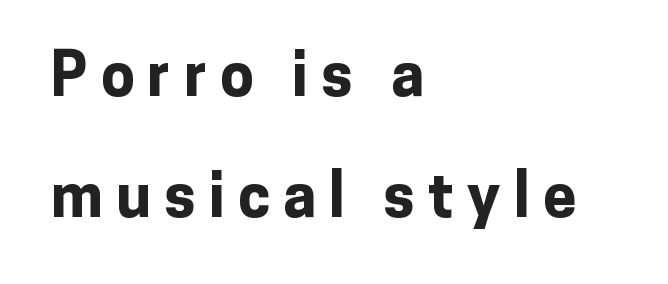
Q: Is the text bold? A: Yes.
Q: Is the text italic (slanted)? A: No, it is upright.
Q: Is the typeface a serif or a sans-serif typeface? A: Sans-serif.
Q: Is the text underlined? A: No.
Q: How is the paragraph aligned? A: Left-aligned.
Q: Is the spacing between letters normal or unusually wide? A: Unusually wide.
Q: Is the spacing between lines tight, normal or loose? A: Loose.
Q: Width (condensed, normal, or wide)? A: Normal.
Q: Stroke contrast? A: Low.
Q: x-height? A: Medium.
Q: Monospaced? A: No.
